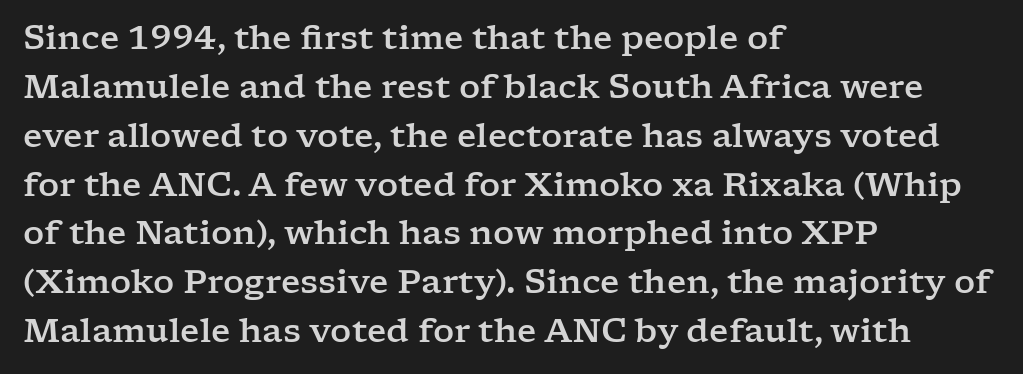
{"serif": "yes", "italic": "no", "width": "wide", "stroke_contrast": "low", "x_height": "medium", "monospaced": "no", "underline": "no", "align": "left", "line_spacing": "normal", "line_spacing_ratio": 1.48, "letter_spacing": "normal", "letter_spacing_em": 0.0, "glyph_px": 33}
